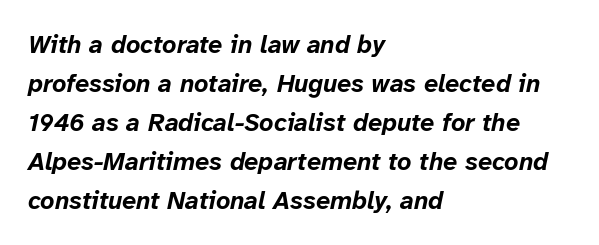
Q: Is the text bold? A: Yes.
Q: Is the text italic (slanted)? A: Yes, it leans right by about 12 degrees.
Q: Is the text underlined? A: No.
Q: How is the paragraph aligned? A: Left-aligned.
Q: Is the spacing between letters normal or unusually wide? A: Normal.
Q: Is the spacing between lines tight, normal or loose? A: Normal.
